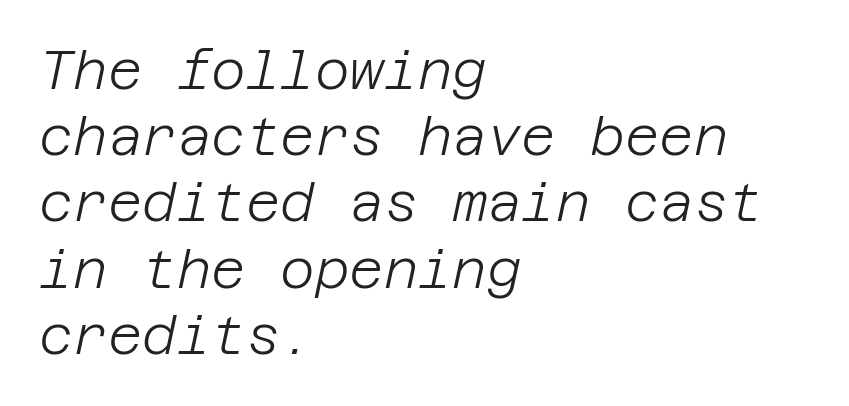
{"italic": "yes", "lean": "right", "slant_degrees": 12, "bold": "no", "weight": "light", "width": "normal", "stroke_contrast": "low", "x_height": "large", "underline": "no", "align": "left", "line_spacing": "normal", "line_spacing_ratio": 1.25, "letter_spacing": "normal", "letter_spacing_em": 0.0, "glyph_px": 53}
